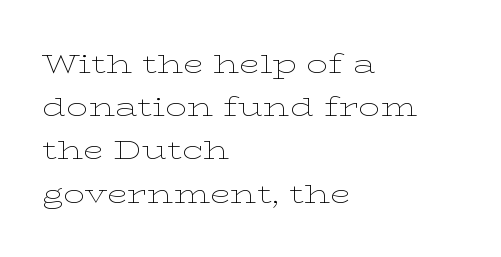
Q: Is the text bold? A: No.
Q: Is the text italic (slanted)? A: No, it is upright.
Q: Is the text underlined? A: No.
Q: How is the paragraph aligned? A: Left-aligned.
Q: Is the spacing between letters normal or unusually wide? A: Normal.
Q: Is the spacing between lines tight, normal or loose? A: Normal.
